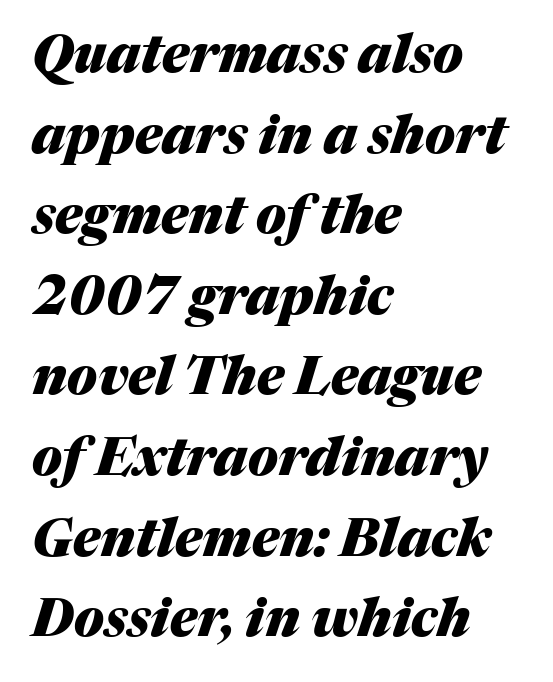
The image shows 52 px heavy type, italic (leaning right); set left-aligned, normal line spacing (1.55x), normal letter spacing, not underlined; medium stroke contrast and a medium x-height.
